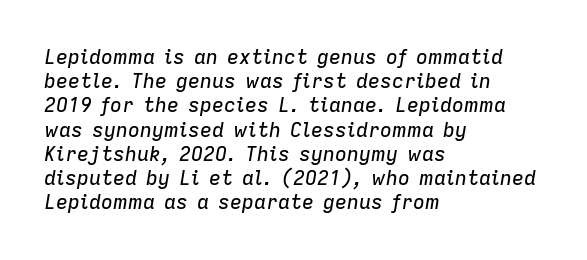
The image shows 20 px text type, italic (leaning right); set left-aligned, line spacing 1.21x, normal letter spacing, not underlined.
